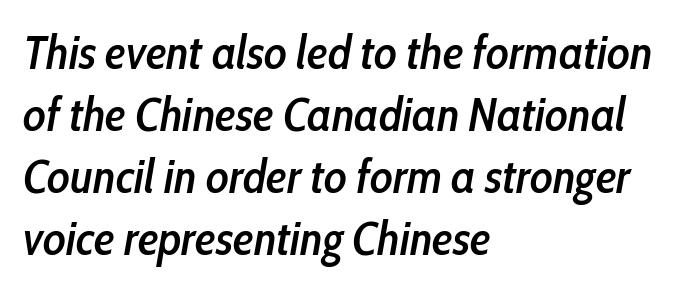
The image shows 47 px semibold, condensed type, italic (leaning right); set left-aligned, normal line spacing (1.32x), normal letter spacing, not underlined; low stroke contrast and a medium x-height.
